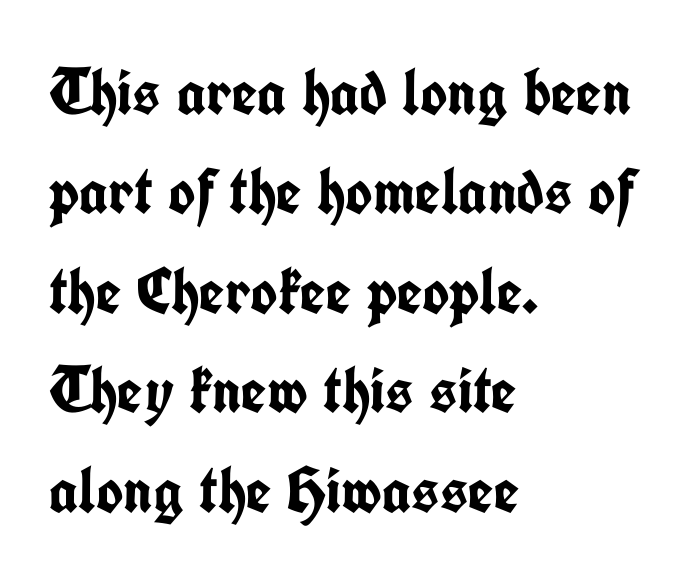
{"serif": "no", "italic": "no", "bold": "yes", "weight": "semibold", "width": "condensed", "stroke_contrast": "low", "x_height": "medium", "monospaced": "no", "underline": "no", "align": "left", "line_spacing": "normal", "line_spacing_ratio": 1.53, "letter_spacing": "normal", "letter_spacing_em": 0.0, "glyph_px": 65}
